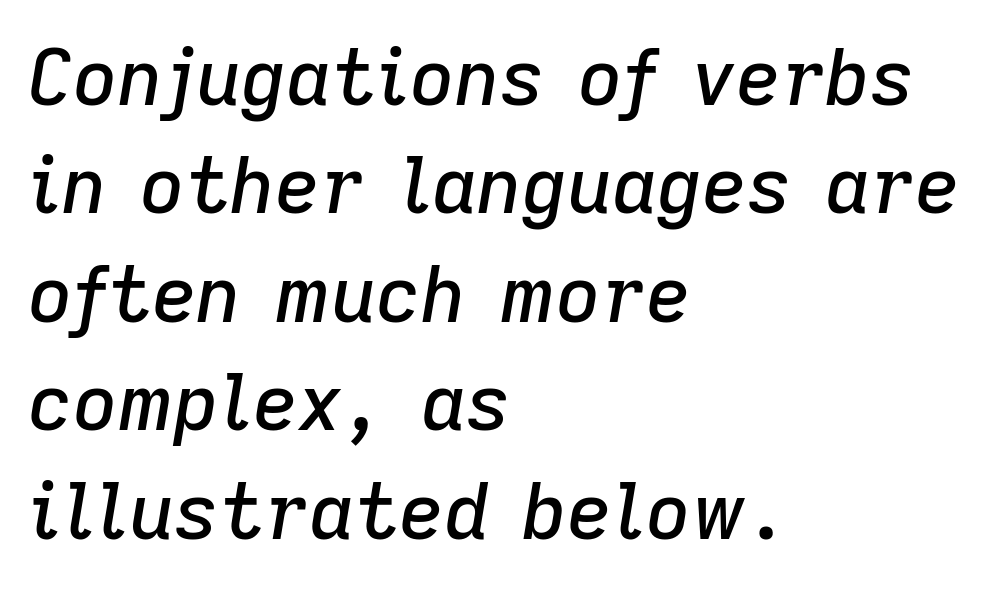
Rule under the text: the space is simply empty. An italicized treatment has been applied to the whole sample. Vertical spacing — default. The face used here is proportionally spaced, like ordinary book or web type. Every row of glyphs begins at an identical x-position on the left. This sample uses plain, unmodified letter spacing.
